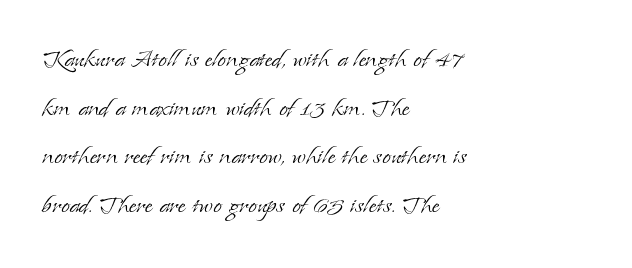
{"serif": "yes", "bold": "no", "weight": "light", "width": "normal", "stroke_contrast": "low", "x_height": "small", "monospaced": "no", "underline": "no", "align": "left", "line_spacing": "normal", "line_spacing_ratio": 1.57, "letter_spacing": "normal", "letter_spacing_em": 0.0, "glyph_px": 31}
